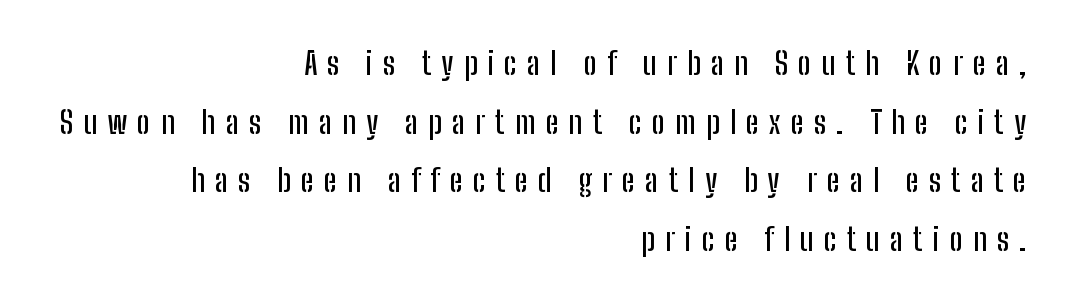
The image shows 31 px condensed sans-serif type, upright; set right-aligned, line spacing 1.89x, unusually wide letter spacing (+0.33 em), not underlined; low stroke contrast and a medium x-height.
